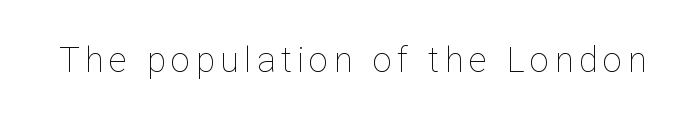
Q: Is the text bold? A: No.
Q: Is the text italic (slanted)? A: No, it is upright.
Q: Is the text underlined? A: No.
Q: Width (condensed, normal, or wide)? A: Normal.
Q: Stroke contrast? A: Low.
Q: x-height? A: Medium.
Q: Monospaced? A: No.
